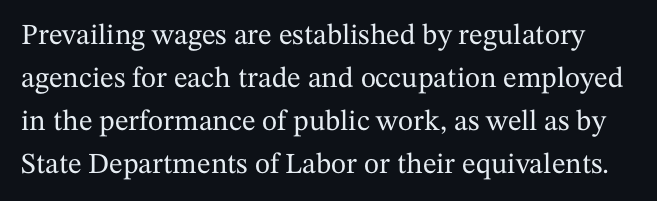
Q: Is the text italic (slanted)? A: No, it is upright.
Q: Is the typeface a serif or a sans-serif typeface? A: Serif.
Q: Is the text underlined? A: No.
Q: Is the spacing between letters normal or unusually wide? A: Normal.
Q: Is the spacing between lines tight, normal or loose? A: Normal.
Q: Width (condensed, normal, or wide)? A: Normal.
Q: Stroke contrast? A: Medium.
Q: x-height? A: Medium.
Q: Monospaced? A: No.
